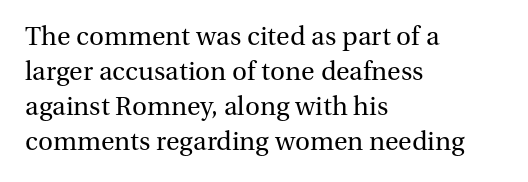
Q: Is the text bold? A: No.
Q: Is the text italic (slanted)? A: No, it is upright.
Q: Is the text underlined? A: No.
Q: How is the paragraph aligned? A: Left-aligned.
Q: Is the spacing between letters normal or unusually wide? A: Normal.
Q: Is the spacing between lines tight, normal or loose? A: Normal.
